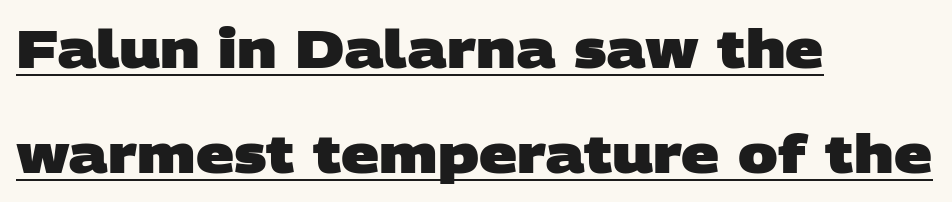
The image shows 53 px heavy, wide sans-serif type; set left-aligned, loose line spacing (1.99x), normal letter spacing, underlined; low stroke contrast and a large x-height.
